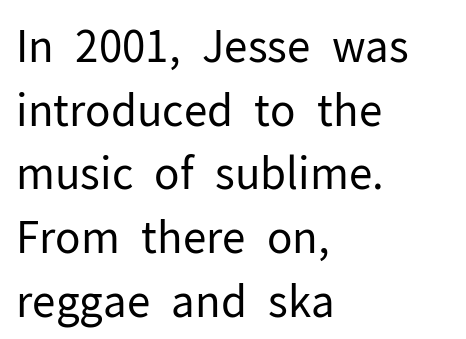
Typographically, this falls in the sans-serif category. This block has exactly the height ordinary leading produces. Posture: straight, roman, zero tilt. Visually the block forms a straight wall on the left and a jagged coastline on the right. Counters stay open thanks to moderate or lighter strokes.
